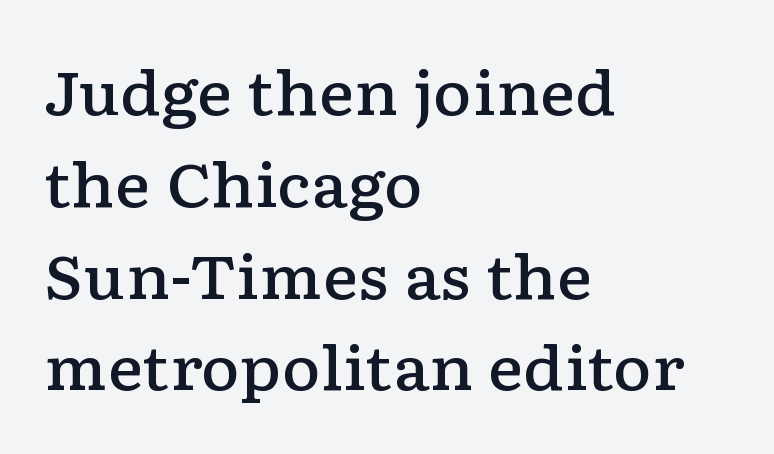
{"serif": "yes", "italic": "no", "bold": "semi", "weight": "semibold", "width": "wide", "stroke_contrast": "low", "x_height": "medium", "monospaced": "no", "underline": "no", "align": "left", "line_spacing": "normal", "line_spacing_ratio": 1.53, "letter_spacing": "normal", "letter_spacing_em": 0.0, "glyph_px": 60}
